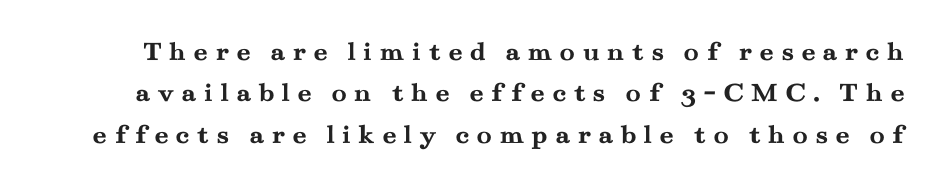
The image shows 28 px semibold, wide serif type, upright; set normal line spacing (1.48x), unusually wide letter spacing (+0.25 em), not underlined; medium stroke contrast and a small x-height.
